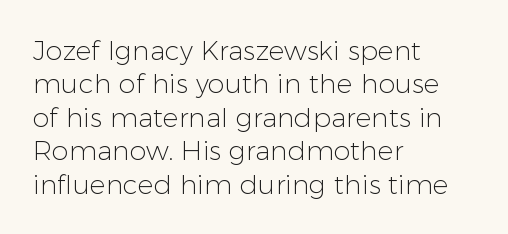
{"italic": "no", "bold": "no", "underline": "no", "align": "left", "line_spacing_ratio": 1.24, "letter_spacing": "normal", "letter_spacing_em": 0.0, "glyph_px": 27}
